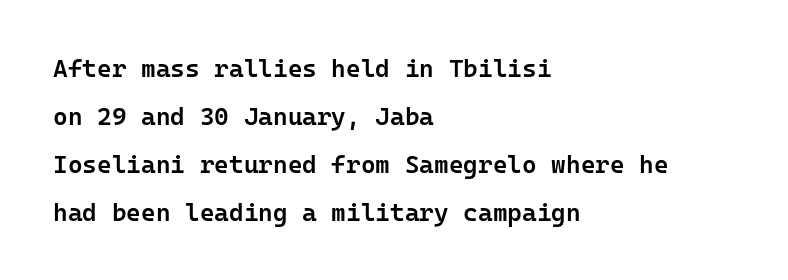
Spacing between characters is what you'd get straight out of the box. No italicization has been applied; the sample stays upright. The letters are semibold — heavier than regular but short of a full bold. Leading: increased. The area under the type is left untouched.
